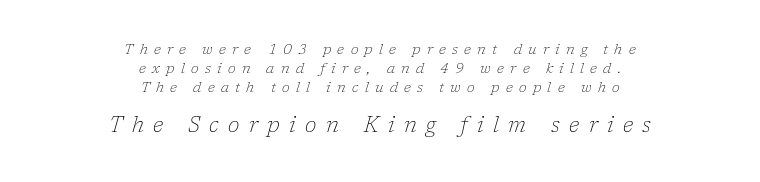
The image shows 21 px text type, italic (leaning right); set centered, normal line spacing (1.34x), unusually wide letter spacing (+0.45 em), not underlined; the second (bottom) block is 1.5x larger.
